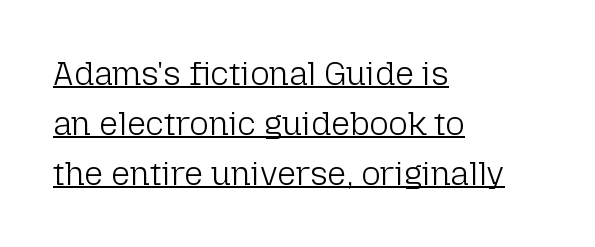
The face used here appears with an underline applied. The typography opts for an upright posture over an oblique one. A normal amount of white space separates one row of letters from the next. Letters have the restrained weight of plain body copy at most. Teacher's note: observe the even left margin — that is flush-left alignment. The passage shown is typed in a proportional face where columns would drift.
